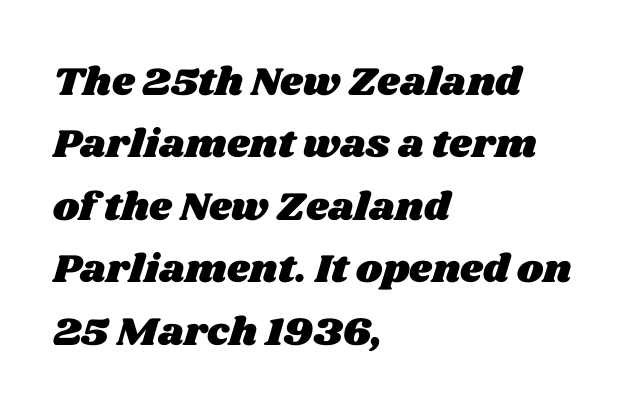
{"width": "wide", "stroke_contrast": "medium", "x_height": "large", "monospaced": "no", "underline": "no", "align": "left", "line_spacing": "normal", "line_spacing_ratio": 1.56, "letter_spacing": "normal", "letter_spacing_em": 0.0, "glyph_px": 40}
